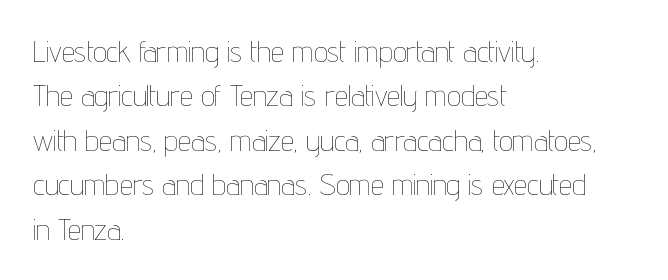
Characters remain perfectly vertical along every line. This sample has the flowing, uneven cadence of proportional lettering. Is there much room between lines? A standard amount, neither cramped nor airy. Students, note that the glyphs here touch the page at normal intervals. The face looks like a standard text weight, possibly lighter.
